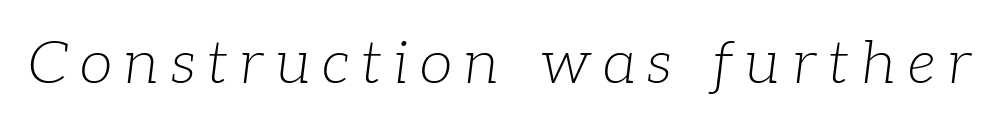
This is oblique type, the kind used for emphasis or titles. Students, note that the glyphs here are deliberately spaced far apart. The text was rendered using a seriffed face with decorative stroke endings. A quiet, ordinary-to-light weight characterises the typeface.
